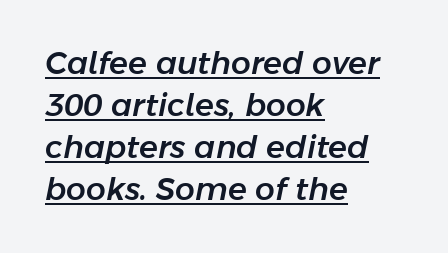
The image shows 31 px text type, italic (leaning right); set left-aligned, normal line spacing (1.36x), normal letter spacing, underlined; low stroke contrast and a medium x-height.
